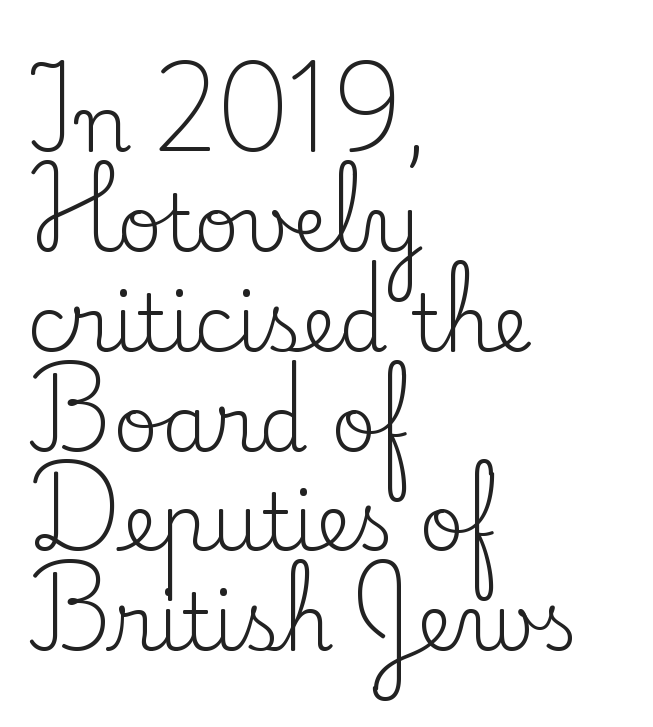
Caption: face not bold, strokes unweighted. It's the straight-up-and-down kind of type. Caption: multi-line text, flush left, ragged right. If you measured baseline to baseline, you'd find a middling distance.
